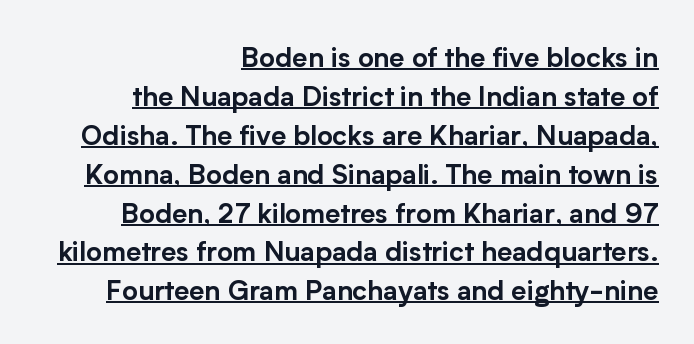
Q: Is the text italic (slanted)? A: No, it is upright.
Q: Is the text underlined? A: Yes.
Q: How is the paragraph aligned? A: Right-aligned.
Q: Is the spacing between letters normal or unusually wide? A: Normal.
Q: Is the spacing between lines tight, normal or loose? A: Normal.
